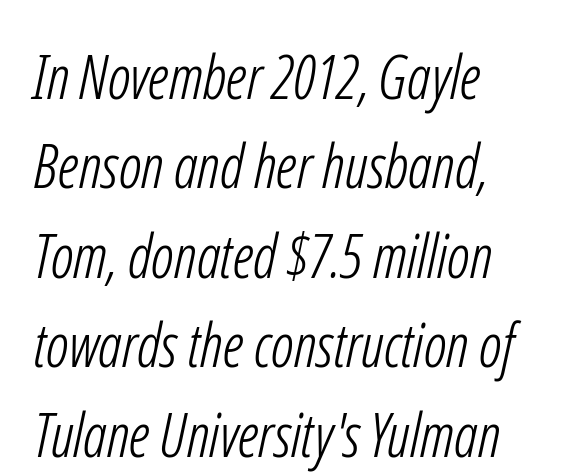
{"serif": "no", "bold": "no", "weight": "light", "width": "condensed", "stroke_contrast": "low", "x_height": "medium", "monospaced": "no", "underline": "no", "align": "left", "line_spacing": "normal", "line_spacing_ratio": 1.49, "letter_spacing": "normal", "letter_spacing_em": 0.0, "glyph_px": 60}
